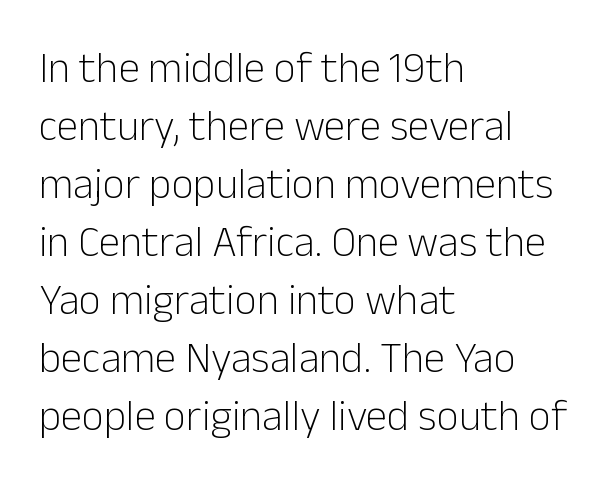
{"serif": "no", "italic": "no", "bold": "no", "weight": "light", "width": "normal", "stroke_contrast": "low", "x_height": "medium", "monospaced": "no", "underline": "no", "align": "left", "line_spacing": "normal", "line_spacing_ratio": 1.35, "letter_spacing": "normal", "letter_spacing_em": 0.0, "glyph_px": 43}
